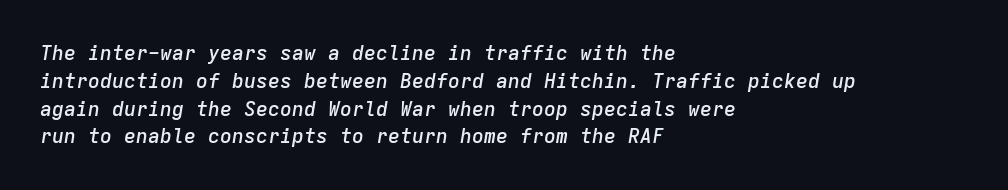
Weight check: semibold — heavier than regular, not quite bold. Glance below the letters and you will spot only blank space. Regarding leading, the lines here are spaced in the standard way. There's an unmistakable incline to the writing here. The rag falls on the right side of this text block.
